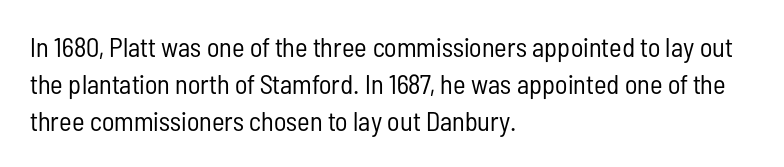
{"italic": "no", "bold": "no", "underline": "no", "align": "left", "line_spacing": "normal", "line_spacing_ratio": 1.37, "letter_spacing": "normal", "letter_spacing_em": 0.0, "glyph_px": 27}
